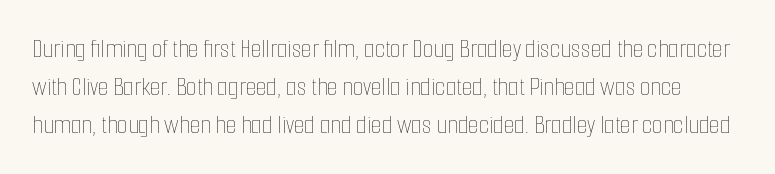
Q: Is the text bold? A: No.
Q: Is the text italic (slanted)? A: No, it is upright.
Q: Is the text underlined? A: No.
Q: Is the spacing between letters normal or unusually wide? A: Normal.
Q: Is the spacing between lines tight, normal or loose? A: Normal.
